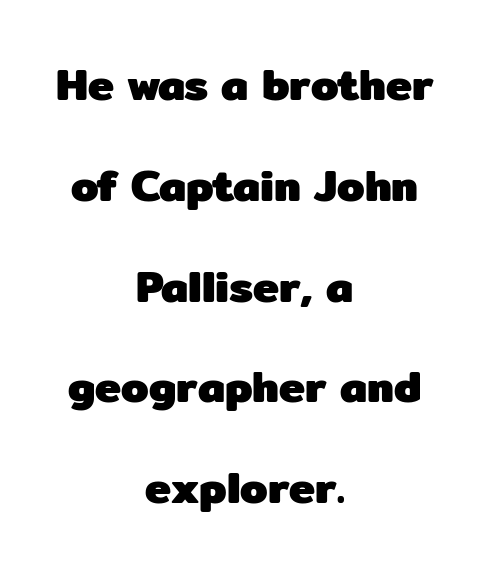
These lines are rendered in a variable-pitch font. Leading is clearly above the norm, producing a sparse column. No italicization has been applied; the sample stays upright. Quick note: underline off.
